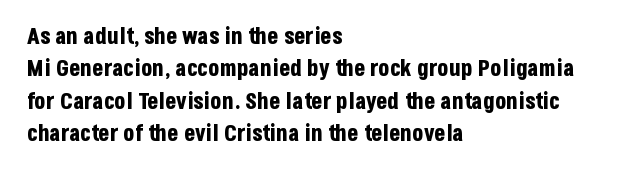
Q: Is the text bold? A: Yes.
Q: Is the text italic (slanted)? A: No, it is upright.
Q: Is the text underlined? A: No.
Q: How is the paragraph aligned? A: Left-aligned.
Q: Is the spacing between letters normal or unusually wide? A: Normal.
Q: Is the spacing between lines tight, normal or loose? A: Normal.
